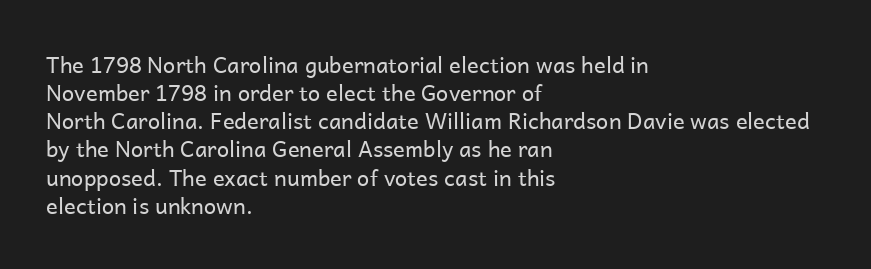
{"italic": "no", "bold": "no", "underline": "no", "align": "left", "line_spacing": "normal", "line_spacing_ratio": 1.28, "letter_spacing": "normal", "letter_spacing_em": 0.0, "glyph_px": 22}
